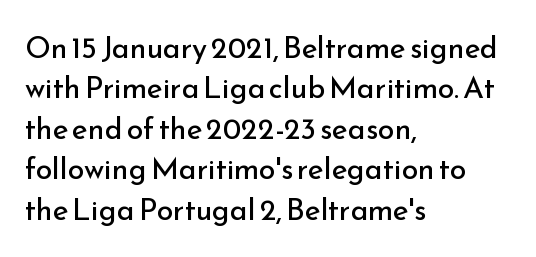
The image shows 30 px regular-weight sans-serif type, upright; set left-aligned, normal line spacing (1.35x), normal letter spacing, not underlined; low stroke contrast and a small x-height.
